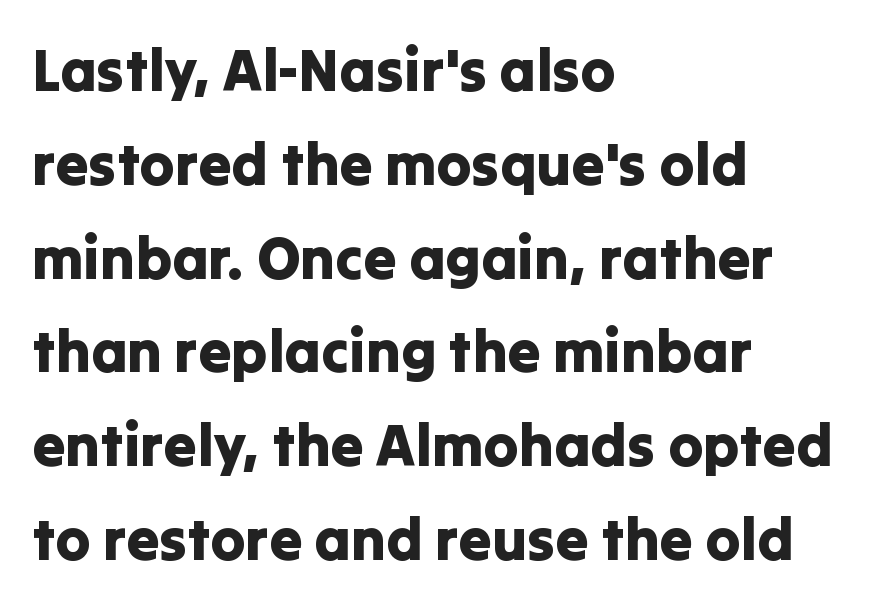
The image shows 59 px sans-serif type, upright; set left-aligned, normal line spacing (1.59x), normal letter spacing, not underlined; low stroke contrast and a medium x-height.
